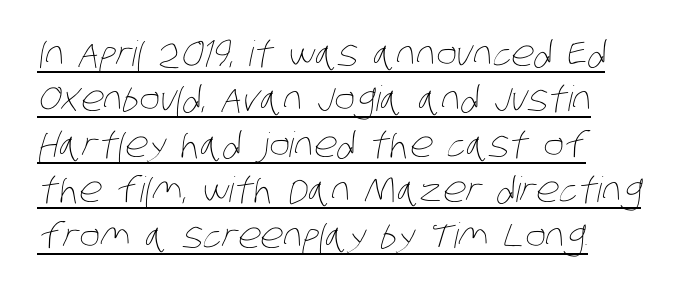
{"bold": "no", "weight": "thin", "width": "condensed", "stroke_contrast": "low", "x_height": "large", "monospaced": "no", "underline": "yes", "align": "left", "line_spacing": "normal", "line_spacing_ratio": 1.3, "letter_spacing": "normal", "letter_spacing_em": 0.0, "glyph_px": 35}
